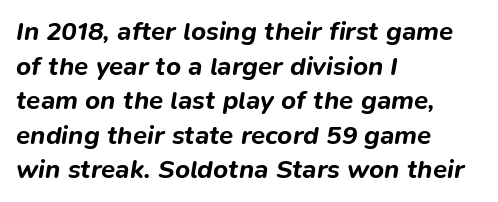
Layout note: lines flush left. Caption: standard tracking, unaltered. Caption: bold face, heavy strokes. The axis of the letterforms is tilted away from vertical.
